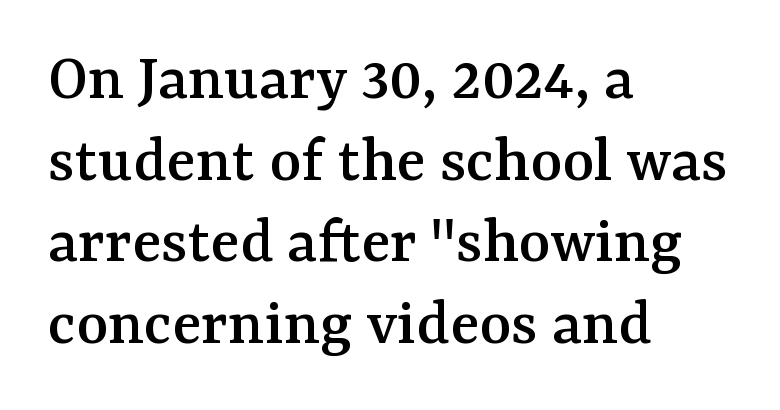
In terms of posture, this sample is upright. Looks like regular typesetting: each glyph gets only the width it needs. The face used here is rendered with its standard letterfit. Clear beneath every line of the passage.
